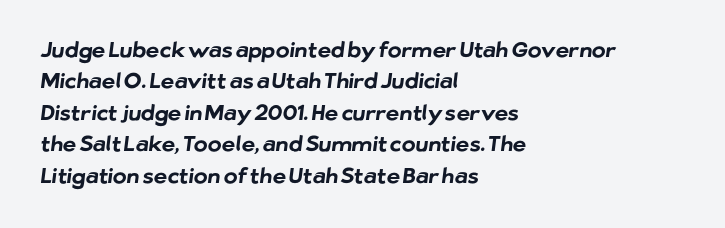
Thick stems and heavy bowls — unmistakably bold. Anything drawn beneath the words? Only blank space. There is no visible air inserted between adjacent glyphs. The rendering uses a moderate line-height, typical for paragraphs. The ragged edge is on the right, which tells us the setting is flush left.
